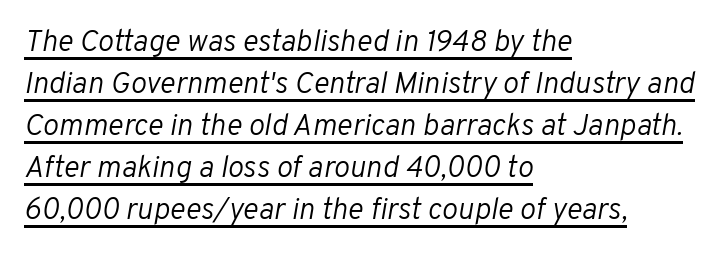
The lines sit at an ordinary, default distance from one another. The passage shown is underscored from start to finish. Slanted lettering throughout. The letters advance in unequal steps, a hallmark of proportional type.
